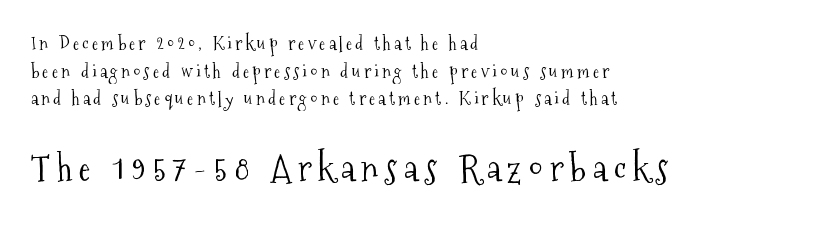
The specimen omits any rule beneath the text block's lines. The face used here is proportionally spaced, like ordinary book or web type. Vertical stems look standard width or narrower in stroke. This layout puts the modest block above and the oversized block below. Regular leading. Line beginnings align vertically; line endings do not.
